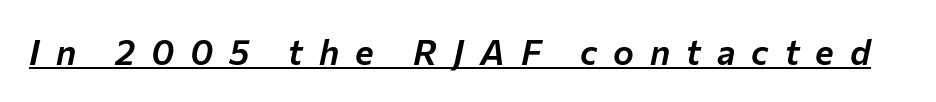
Q: Is the text italic (slanted)? A: Yes, it leans right by about 12 degrees.
Q: Is the text underlined? A: Yes.
Q: Is the spacing between letters normal or unusually wide? A: Unusually wide.
Q: Width (condensed, normal, or wide)? A: Normal.
Q: Stroke contrast? A: Low.
Q: x-height? A: Medium.
Q: Monospaced? A: No.
